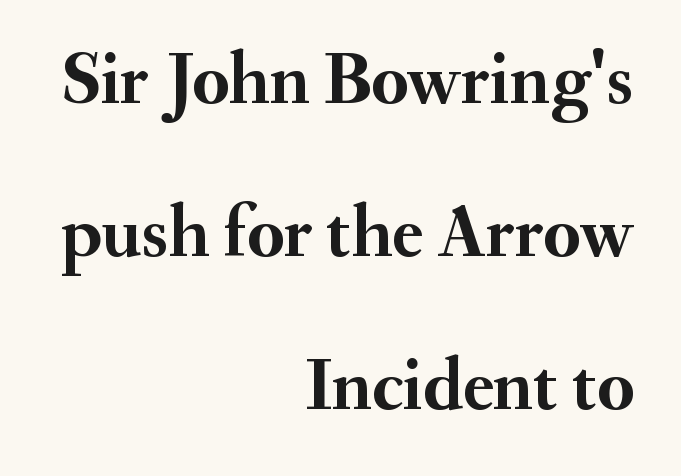
The characters display serif detailing at their extremities. Reading down the column, the eye jumps a long way to each next line. Caption: bold face, heavy strokes. Does extra space separate the letters? No, they use regular spacing. Tall strokes in this sample are plumb rather than angled.
